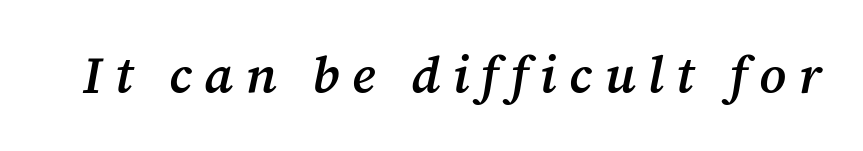
The image shows 51 px semibold serif type, italic (leaning right); set unusually wide letter spacing (+0.24 em), not underlined; medium stroke contrast and a medium x-height.
